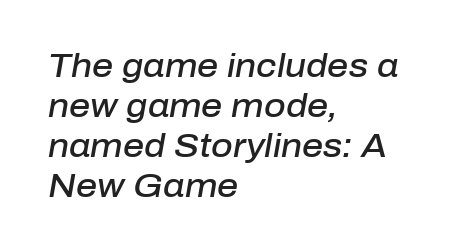
Is the type bold? Partly — it's a semibold, heavier than regular but not fully bold. The compositor pushed each line to the left boundary. You could not count columns in this text — the font is proportionally spaced. The lettering tilts uniformly, giving the passage an italic look. Descender tails drop into unmarked territory. Observe the ordinary spacing: letters are neighbours, not strangers.
